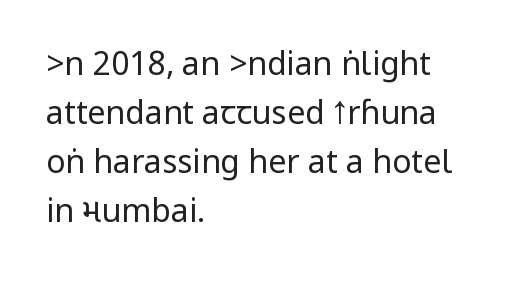
These lines keep a tight, regular rhythm from letter to letter. Each row of text sits above clean, open space. The rendering shows plain stroke endings on the letterforms — a sans-serif design. In terms of posture, this sample is upright.
